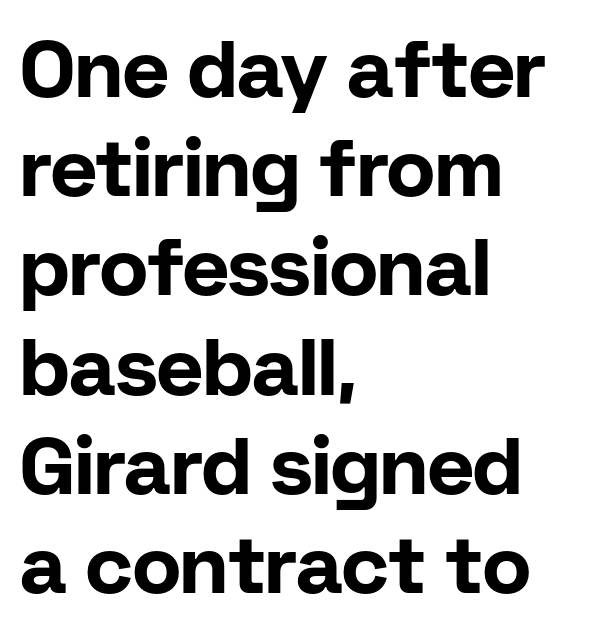
The image shows 80 px bold sans-serif type, upright; set left-aligned, line spacing 1.24x, normal letter spacing, not underlined; low stroke contrast and a medium x-height.
